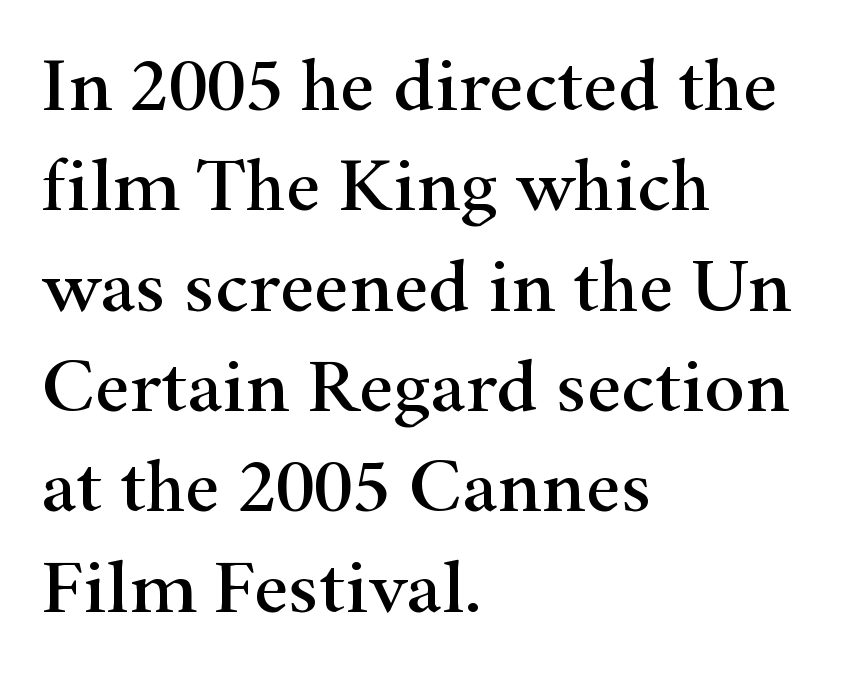
The image shows 76 px wide serif type, upright; set left-aligned, normal line spacing (1.32x), normal letter spacing, not underlined; high stroke contrast and a small x-height.
